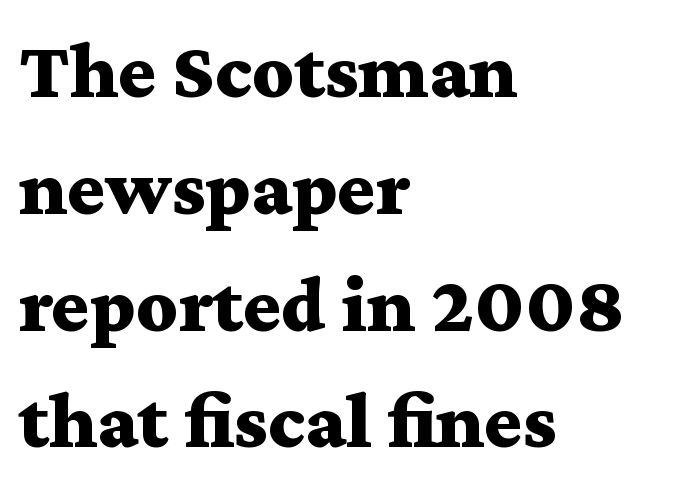
The image shows 80 px bold, wide serif type, upright; set left-aligned, normal line spacing (1.46x), normal letter spacing, not underlined; medium stroke contrast and a medium x-height.
